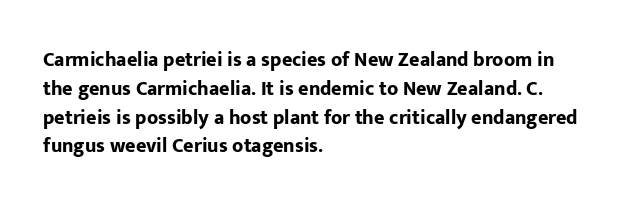
Q: Is the text bold? A: Yes.
Q: Is the text italic (slanted)? A: No, it is upright.
Q: Is the text underlined? A: No.
Q: How is the paragraph aligned? A: Left-aligned.
Q: Is the spacing between letters normal or unusually wide? A: Normal.
Q: Is the spacing between lines tight, normal or loose? A: Normal.
